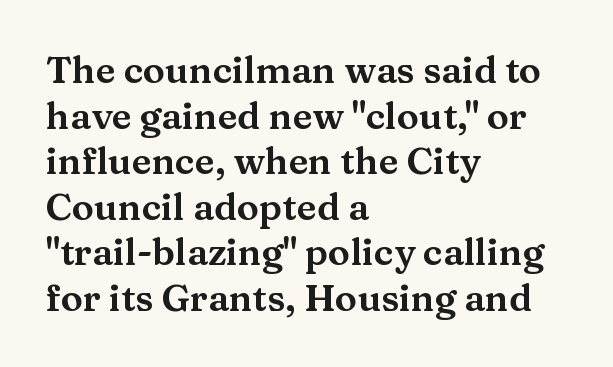
Posture: upright roman. Note: serifs present on the glyphs. Descenders hang freely into open space. The passage shown is typed in a proportional face where columns would drift. The ragged edge is on the right, which tells us the setting is flush left.
